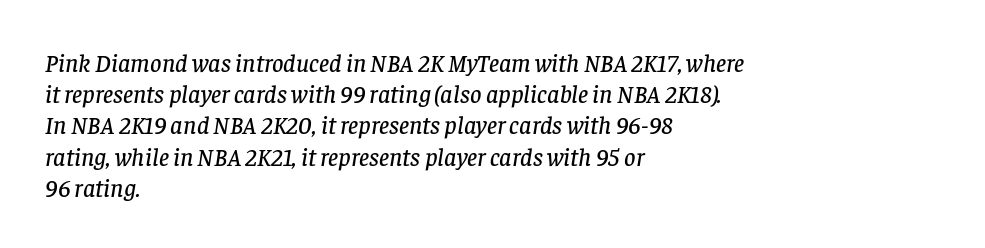
{"italic": "yes", "lean": "right", "slant_degrees": 8, "underline": "no", "align": "left", "line_spacing": "normal", "line_spacing_ratio": 1.25, "letter_spacing": "normal", "letter_spacing_em": 0.0, "glyph_px": 25}
